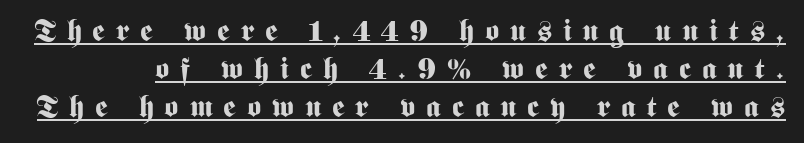
Q: Is the text bold? A: Yes.
Q: Is the text italic (slanted)? A: No, it is upright.
Q: Is the typeface a serif or a sans-serif typeface? A: Sans-serif.
Q: Is the text underlined? A: Yes.
Q: Is the spacing between letters normal or unusually wide? A: Unusually wide.
Q: Is the spacing between lines tight, normal or loose? A: Normal.
Q: Width (condensed, normal, or wide)? A: Condensed.
Q: Stroke contrast? A: Medium.
Q: x-height? A: Medium.
Q: Monospaced? A: No.
